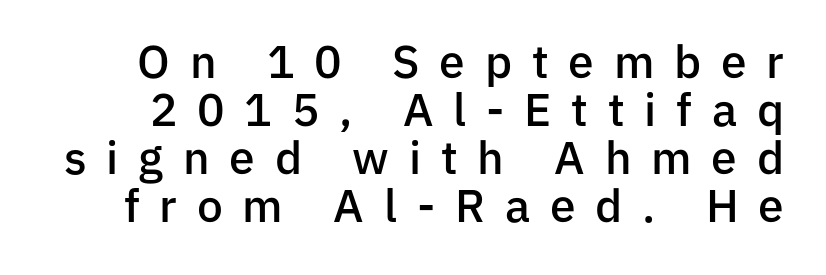
The image shows 46 px semibold sans-serif type, upright; set tight line spacing (1.04x), unusually wide letter spacing (+0.43 em), not underlined; low stroke contrast and a medium x-height.
